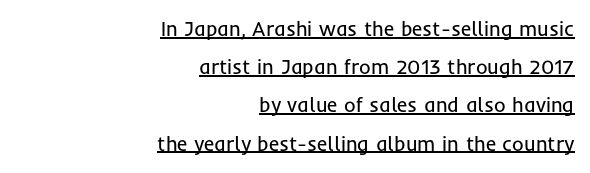
The image shows 20 px text type, upright; set right-aligned, loose line spacing (1.91x), normal letter spacing, underlined.
